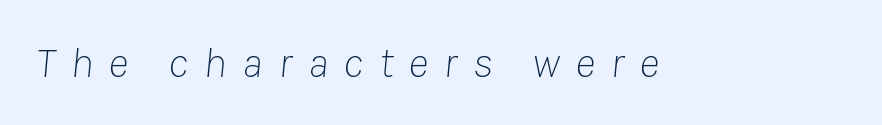
Q: Is the text bold? A: No.
Q: Is the text italic (slanted)? A: Yes, it leans right by about 8 degrees.
Q: Is the text underlined? A: No.
Q: Is the spacing between letters normal or unusually wide? A: Unusually wide.
Q: Width (condensed, normal, or wide)? A: Normal.
Q: Stroke contrast? A: Low.
Q: x-height? A: Medium.
Q: Monospaced? A: No.
